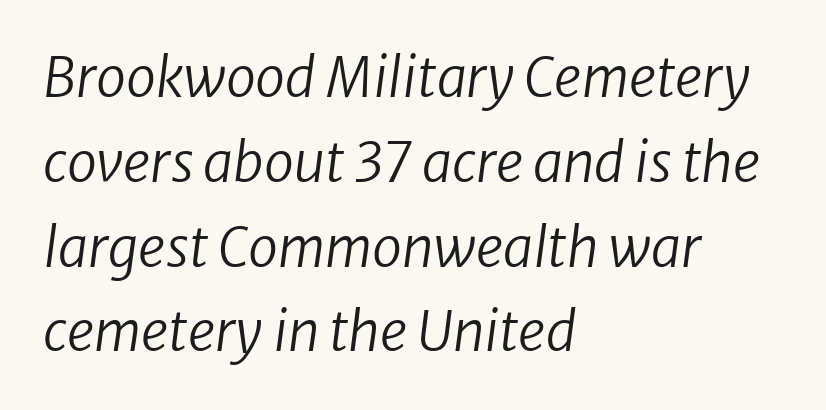
Stroke thickness stays within the range of a standard reading face or lighter. The rendering uses natural spacing where letterforms have individual widths. Observe the lean: these are italic letterforms. The lines in this sample share a left origin and differ only in where they stop.
